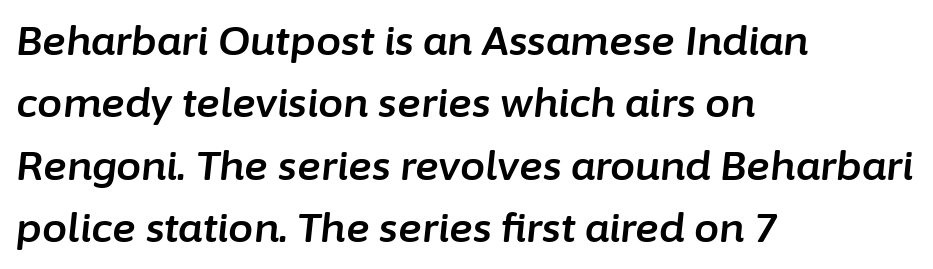
Q: Is the text italic (slanted)? A: Yes, it leans right by about 6 degrees.
Q: Is the text underlined? A: No.
Q: How is the paragraph aligned? A: Left-aligned.
Q: Is the spacing between letters normal or unusually wide? A: Normal.
Q: Is the spacing between lines tight, normal or loose? A: Normal.
Q: Width (condensed, normal, or wide)? A: Normal.
Q: Stroke contrast? A: Low.
Q: x-height? A: Medium.
Q: Monospaced? A: No.
